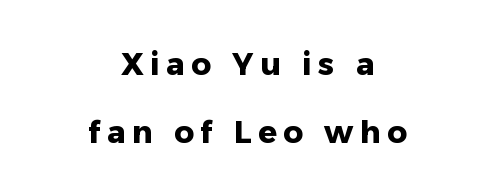
{"serif": "no", "italic": "no", "bold": "yes", "weight": "heavy", "width": "normal", "stroke_contrast": "low", "x_height": "medium", "monospaced": "no", "underline": "no", "align": "center", "line_spacing": "loose", "line_spacing_ratio": 2.19, "letter_spacing": "wide", "letter_spacing_em": 0.21, "glyph_px": 31}
